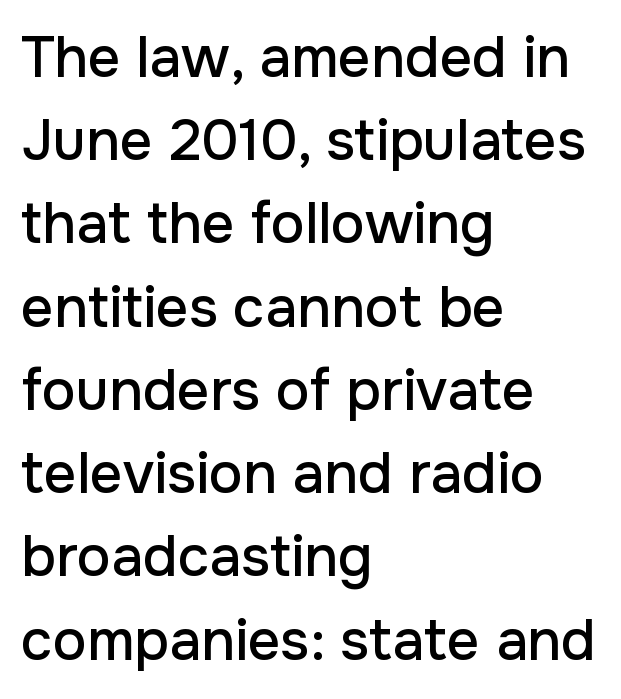
Q: Is the text italic (slanted)? A: No, it is upright.
Q: Is the typeface a serif or a sans-serif typeface? A: Sans-serif.
Q: Is the text underlined? A: No.
Q: How is the paragraph aligned? A: Left-aligned.
Q: Is the spacing between letters normal or unusually wide? A: Normal.
Q: Is the spacing between lines tight, normal or loose? A: Normal.
Q: Width (condensed, normal, or wide)? A: Normal.
Q: Stroke contrast? A: Low.
Q: x-height? A: Medium.
Q: Monospaced? A: No.
